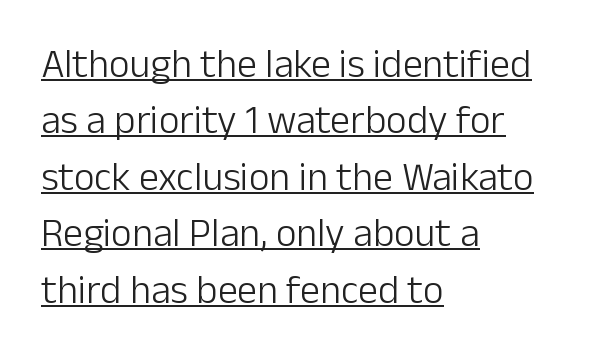
Q: Is the text bold? A: No.
Q: Is the text italic (slanted)? A: No, it is upright.
Q: Is the typeface a serif or a sans-serif typeface? A: Sans-serif.
Q: Is the text underlined? A: Yes.
Q: How is the paragraph aligned? A: Left-aligned.
Q: Is the spacing between letters normal or unusually wide? A: Normal.
Q: Is the spacing between lines tight, normal or loose? A: Normal.
Q: Width (condensed, normal, or wide)? A: Normal.
Q: Stroke contrast? A: Low.
Q: x-height? A: Medium.
Q: Monospaced? A: No.
